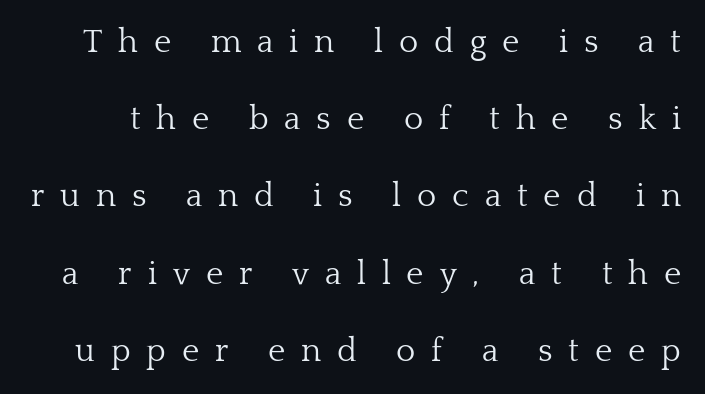
You can tell it's not italic because the verticals are truly vertical. The cut favours lightness, reaching ordinary text weight at its darkest. This sample has the flowing, uneven cadence of proportional lettering. Honestly, the rows look like they've been pulled way apart. Look at the bottom of the vertical strokes: they flare into serifs here.
